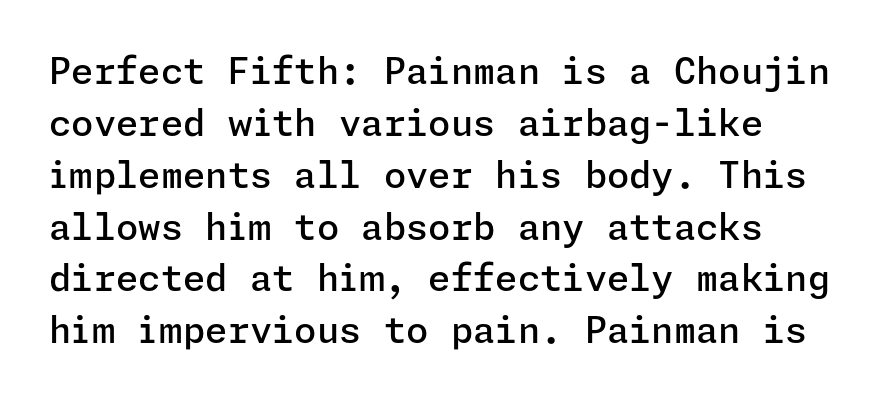
{"serif": "no", "italic": "no", "bold": "semi", "weight": "semibold", "width": "normal", "stroke_contrast": "low", "x_height": "medium", "underline": "no", "align": "left", "line_spacing": "normal", "line_spacing_ratio": 1.44, "letter_spacing": "normal", "letter_spacing_em": 0.0, "glyph_px": 36}
